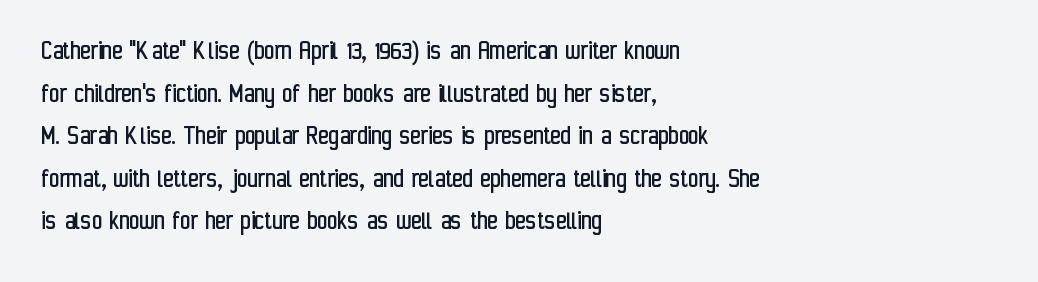
{"serif": "no", "italic": "no", "bold": "no", "weight": "regular", "width": "condensed", "stroke_contrast": "low", "x_height": "medium", "monospaced": "no", "underline": "no", "align": "left", "line_spacing": "normal", "line_spacing_ratio": 1.52, "letter_spacing": "normal", "letter_spacing_em": 0.0, "glyph_px": 28}
